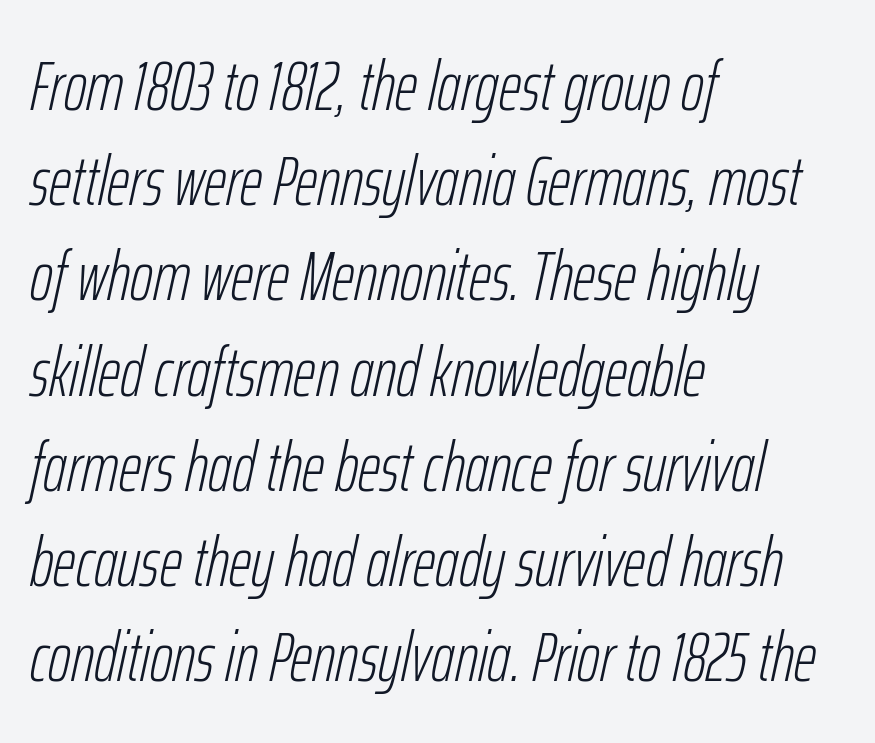
Q: Is the text bold? A: No.
Q: Is the text italic (slanted)? A: Yes, it leans right by about 12 degrees.
Q: Is the text underlined? A: No.
Q: How is the paragraph aligned? A: Left-aligned.
Q: Is the spacing between letters normal or unusually wide? A: Normal.
Q: Is the spacing between lines tight, normal or loose? A: Normal.
Q: Width (condensed, normal, or wide)? A: Condensed.
Q: Stroke contrast? A: Low.
Q: x-height? A: Medium.
Q: Monospaced? A: No.
